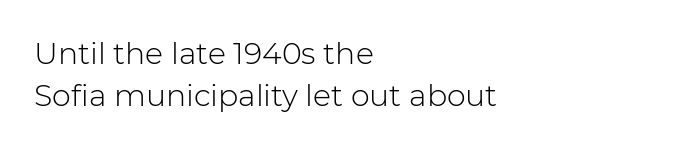
The image shows 30 px light sans-serif type, upright; set left-aligned, normal line spacing (1.4x), normal letter spacing, not underlined; low stroke contrast and a medium x-height.
